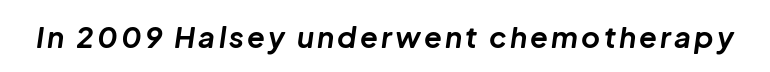
Weight check: bold — yes, fully. Think of a printed novel: that variable character pitch is what you see here. The passage shown leans; its letterforms are oblique. The strip under each line holds only bare page.
